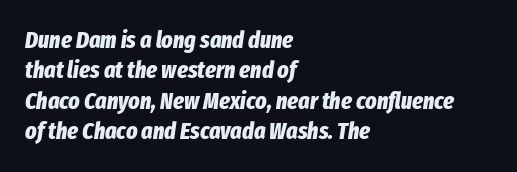
Q: Is the text bold? A: Yes.
Q: Is the text italic (slanted)? A: Yes, it leans right by about 8 degrees.
Q: Is the text underlined? A: No.
Q: How is the paragraph aligned? A: Left-aligned.
Q: Is the spacing between letters normal or unusually wide? A: Normal.
Q: Is the spacing between lines tight, normal or loose? A: Normal.
